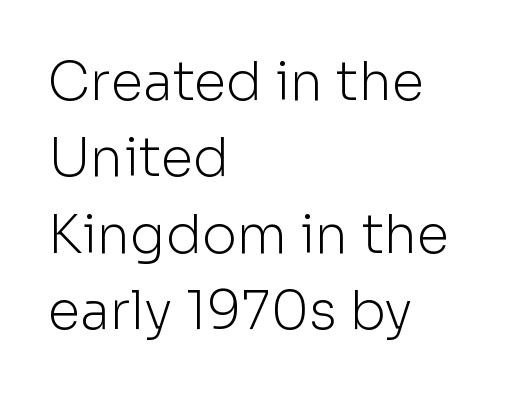
The image shows 53 px light sans-serif type, upright; set left-aligned, normal line spacing (1.44x), normal letter spacing, not underlined; low stroke contrast and a medium x-height.
